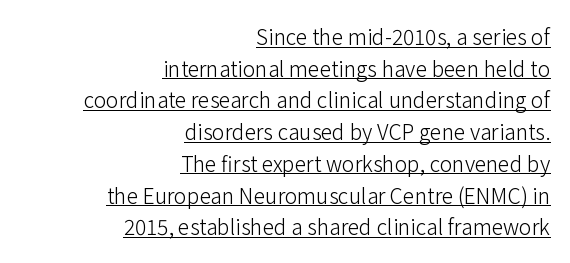
{"italic": "no", "bold": "no", "underline": "yes", "align": "right", "line_spacing": "normal", "line_spacing_ratio": 1.51, "letter_spacing": "normal", "letter_spacing_em": 0.0, "glyph_px": 21}
